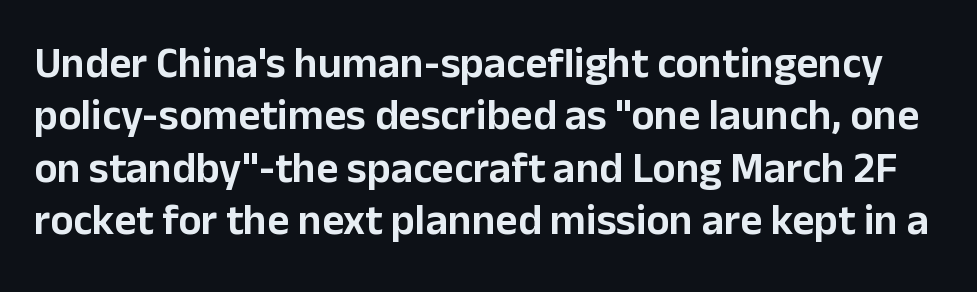
Looks like regular typesetting: each glyph gets only the width it needs. Font category for this specimen: sans-serif. Tracking here is standard; glyphs follow each other at the usual distance. A roman cut, with each character standing at attention.
